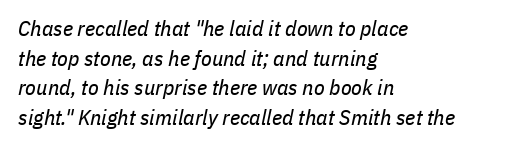
The image shows 22 px text type, italic (leaning right); set left-aligned, normal line spacing (1.35x), normal letter spacing, not underlined.
